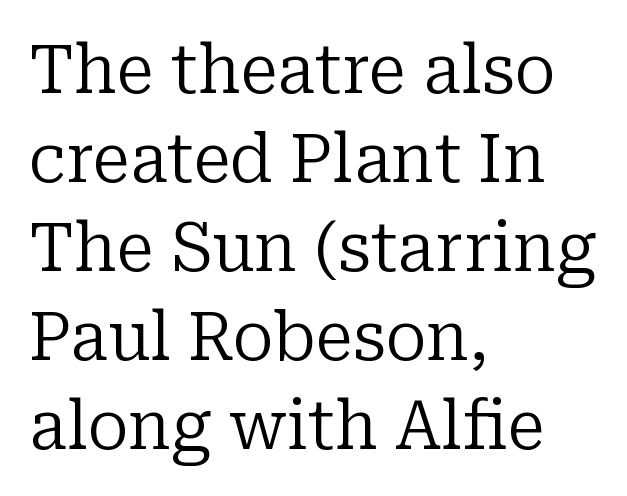
Every row of glyphs begins at an identical x-position on the left. These lines are rendered in a variable-pitch font. A bare baseline throughout the passage. The letters look calm and open, with moderate or lighter stems. Compared with typical body copy, the letter spacing here is the same. The letters stand upright; this is a roman face.
